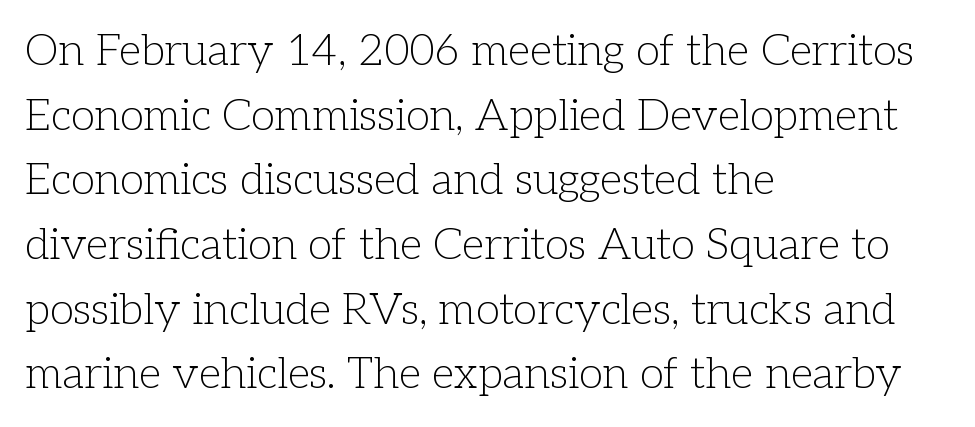
{"serif": "yes", "italic": "no", "bold": "no", "weight": "light", "width": "normal", "stroke_contrast": "low", "x_height": "medium", "monospaced": "no", "underline": "no", "align": "left", "line_spacing": "normal", "line_spacing_ratio": 1.47, "letter_spacing": "normal", "letter_spacing_em": 0.0, "glyph_px": 44}
